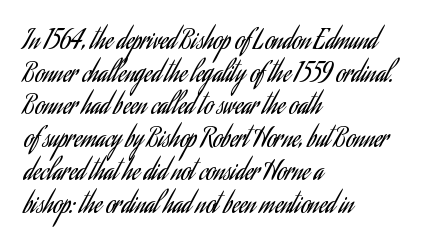
The image shows 25 px text type; set left-aligned, normal line spacing (1.31x), normal letter spacing, not underlined.
